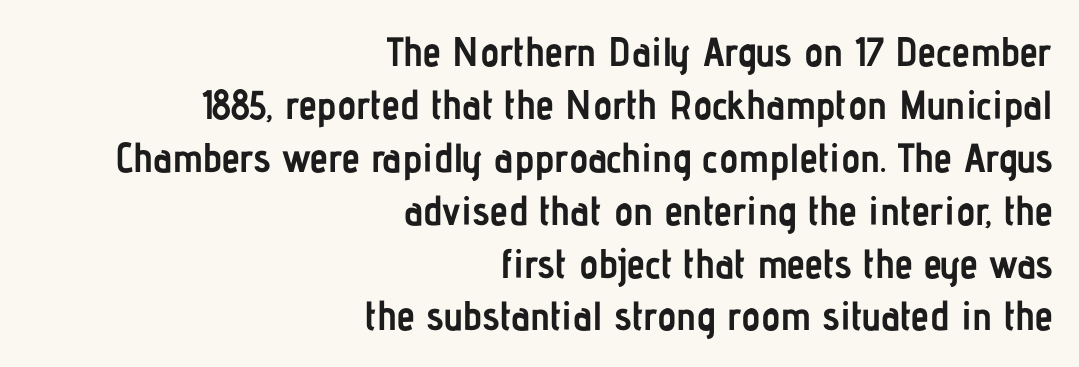
Q: Is the text bold? A: Yes.
Q: Is the text italic (slanted)? A: No, it is upright.
Q: Is the typeface a serif or a sans-serif typeface? A: Sans-serif.
Q: Is the text underlined? A: No.
Q: How is the paragraph aligned? A: Right-aligned.
Q: Is the spacing between letters normal or unusually wide? A: Normal.
Q: Is the spacing between lines tight, normal or loose? A: Normal.
Q: Width (condensed, normal, or wide)? A: Condensed.
Q: Stroke contrast? A: Low.
Q: x-height? A: Medium.
Q: Monospaced? A: No.
